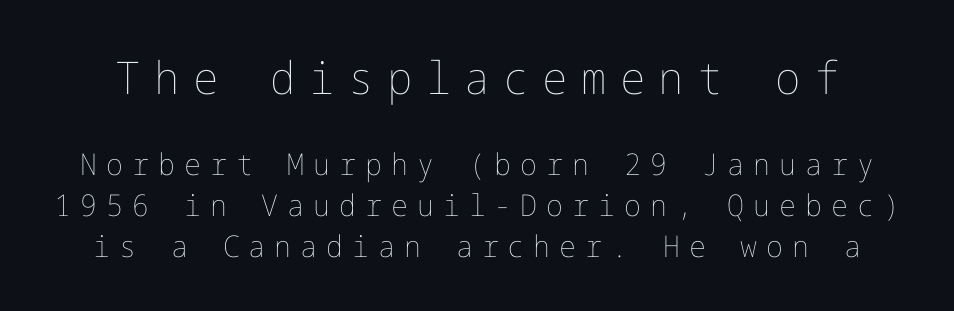
Q: Is the text bold? A: No.
Q: Is the text italic (slanted)? A: No, it is upright.
Q: Is the text underlined? A: No.
Q: Is the spacing between letters normal or unusually wide? A: Unusually wide.
Q: Is the spacing between lines tight, normal or loose? A: Normal.
Q: Which block of text is set in a larger size, the first (top) or the second (bottom)? A: The first (top) one.
Q: Width (condensed, normal, or wide)? A: Normal.
Q: Stroke contrast? A: Low.
Q: x-height? A: Medium.
